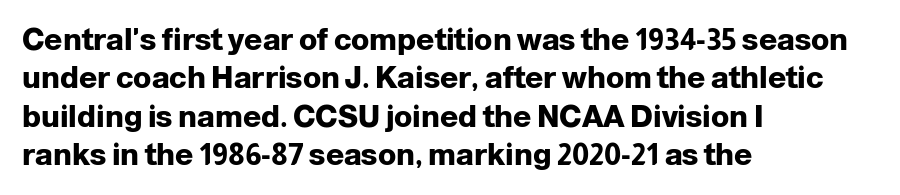
Q: Is the text bold? A: Yes.
Q: Is the text italic (slanted)? A: No, it is upright.
Q: Is the typeface a serif or a sans-serif typeface? A: Sans-serif.
Q: Is the text underlined? A: No.
Q: How is the paragraph aligned? A: Left-aligned.
Q: Is the spacing between letters normal or unusually wide? A: Normal.
Q: Is the spacing between lines tight, normal or loose? A: Normal.
Q: Width (condensed, normal, or wide)? A: Normal.
Q: Stroke contrast? A: Low.
Q: x-height? A: Medium.
Q: Monospaced? A: No.
